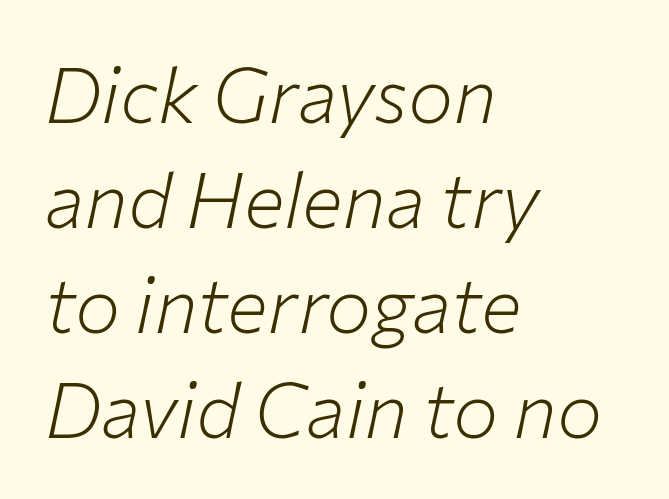
Descenders are the only things crossing below the line. The passage shown stacks its lines at a standard gap. Looks like regular typesetting: each glyph gets only the width it needs. This is not heavy type; no bold has been used. A typesetter would call this zero additional tracking. The letters are slanted; this is an italic face.
